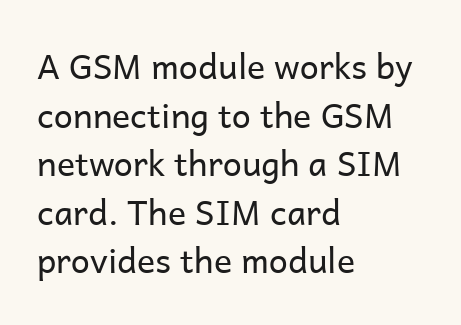
The image shows 34 px regular-weight sans-serif type, upright; set left-aligned, normal line spacing (1.43x), normal letter spacing, not underlined; low stroke contrast and a medium x-height.
